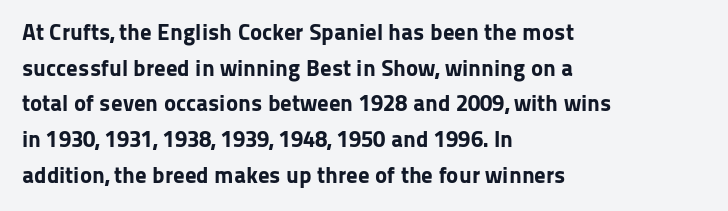
Q: Is the text bold? A: Yes.
Q: Is the text italic (slanted)? A: No, it is upright.
Q: Is the text underlined? A: No.
Q: How is the paragraph aligned? A: Left-aligned.
Q: Is the spacing between letters normal or unusually wide? A: Normal.
Q: Is the spacing between lines tight, normal or loose? A: Normal.
